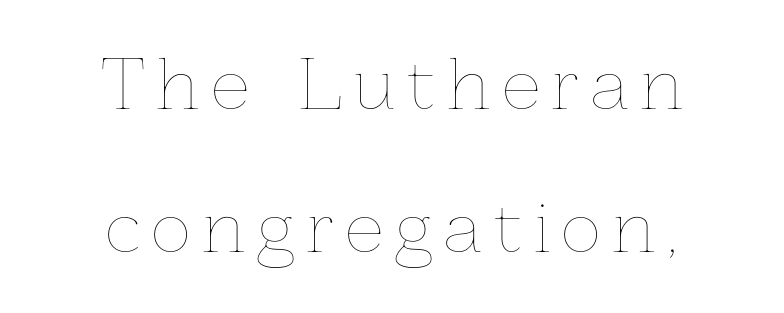
These lines stand farther apart than default settings would place them. Posture: vertical. Casual observation: everything's sitting right in the middle. Vertical stems look standard width or narrower in stroke. The face used here is proportionally spaced, like ordinary book or web type. The area under the type is left untouched.
